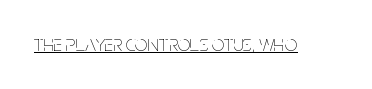
Q: Is the text bold? A: No.
Q: Is the text italic (slanted)? A: No, it is upright.
Q: Is the text underlined? A: Yes.
Q: Is the spacing between letters normal or unusually wide? A: Normal.
